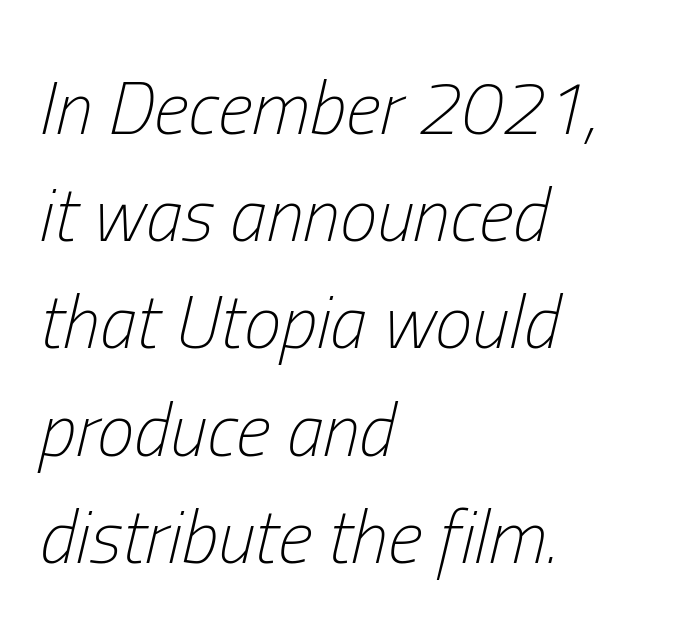
Q: Is the text bold? A: No.
Q: Is the text italic (slanted)? A: Yes, it leans right by about 13 degrees.
Q: Is the text underlined? A: No.
Q: How is the paragraph aligned? A: Left-aligned.
Q: Is the spacing between letters normal or unusually wide? A: Normal.
Q: Is the spacing between lines tight, normal or loose? A: Normal.
Q: Width (condensed, normal, or wide)? A: Condensed.
Q: Stroke contrast? A: Low.
Q: x-height? A: Medium.
Q: Monospaced? A: No.
